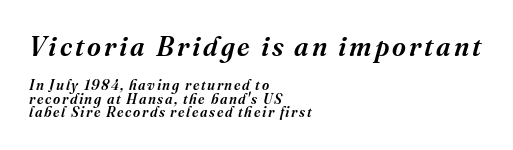
The image shows 27 px text type, italic (leaning right); set left-aligned, tight line spacing (0.95x), not underlined; the first (top) block is 1.93x larger.
